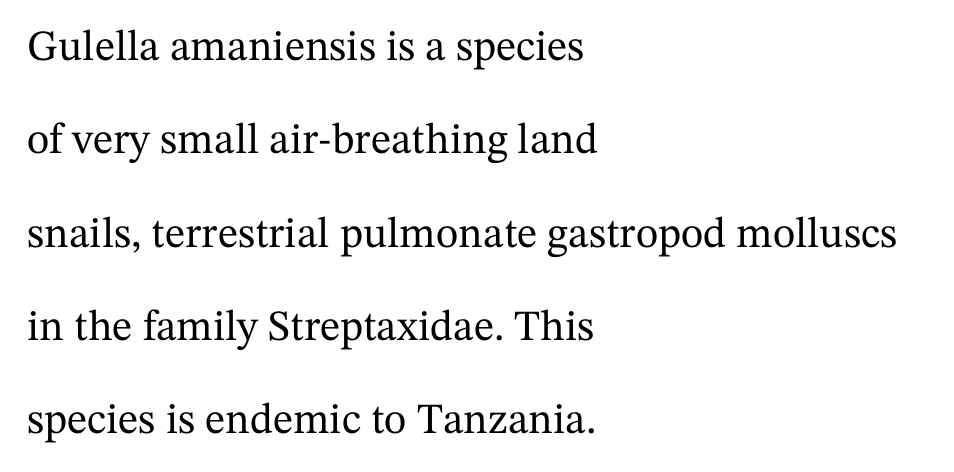
The image shows 43 px serif type, upright; set left-aligned, loose line spacing (2.17x), normal letter spacing, not underlined; medium stroke contrast and a medium x-height.
